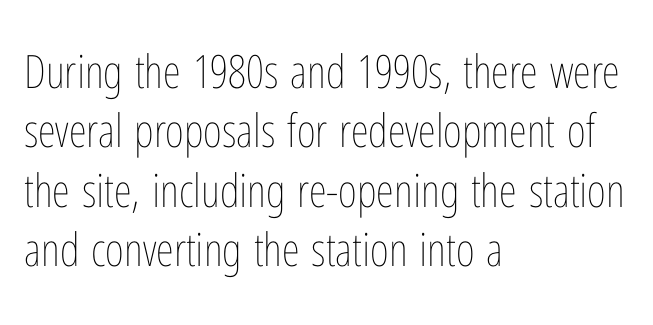
The image shows 46 px thin, condensed type, upright; set left-aligned, normal line spacing (1.29x), normal letter spacing, not underlined; low stroke contrast and a medium x-height.
